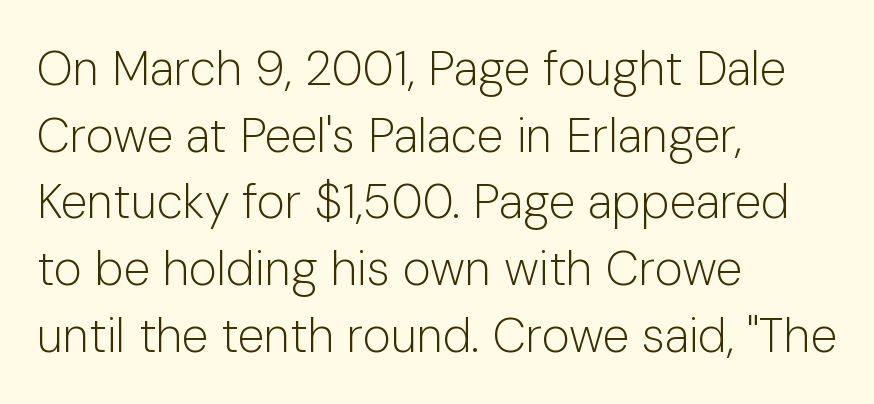
Q: Is the text bold? A: No.
Q: Is the text italic (slanted)? A: No, it is upright.
Q: Is the typeface a serif or a sans-serif typeface? A: Sans-serif.
Q: Is the text underlined? A: No.
Q: How is the paragraph aligned? A: Left-aligned.
Q: Is the spacing between letters normal or unusually wide? A: Normal.
Q: Is the spacing between lines tight, normal or loose? A: Normal.
Q: Width (condensed, normal, or wide)? A: Normal.
Q: Stroke contrast? A: Low.
Q: x-height? A: Medium.
Q: Monospaced? A: No.
